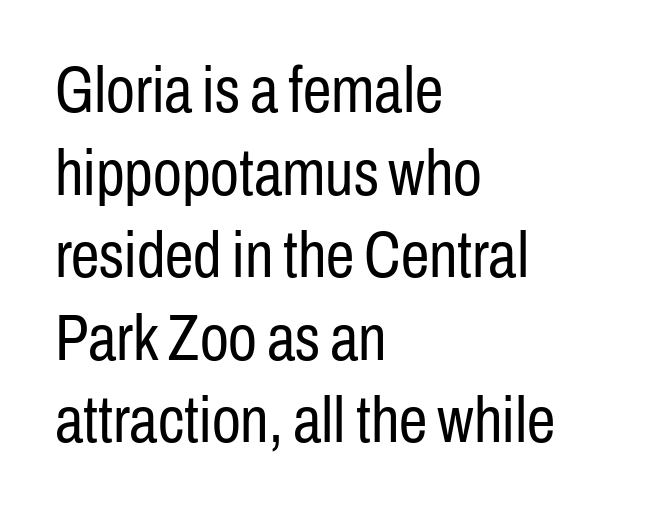
Q: Is the text bold? A: No.
Q: Is the text italic (slanted)? A: No, it is upright.
Q: Is the typeface a serif or a sans-serif typeface? A: Sans-serif.
Q: Is the text underlined? A: No.
Q: How is the paragraph aligned? A: Left-aligned.
Q: Is the spacing between letters normal or unusually wide? A: Normal.
Q: Is the spacing between lines tight, normal or loose? A: Normal.
Q: Width (condensed, normal, or wide)? A: Condensed.
Q: Stroke contrast? A: Low.
Q: x-height? A: Medium.
Q: Monospaced? A: No.
